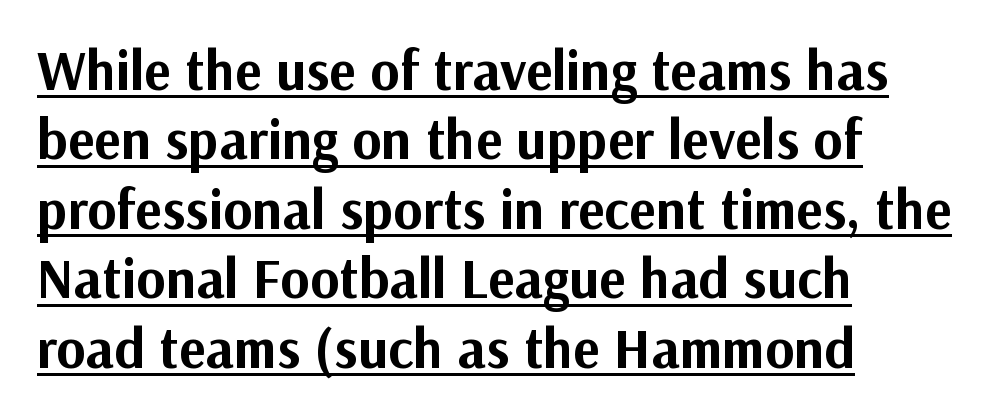
{"serif": "no", "italic": "no", "bold": "yes", "weight": "bold", "width": "normal", "stroke_contrast": "medium", "x_height": "medium", "monospaced": "no", "underline": "yes", "align": "left", "line_spacing_ratio": 1.24, "letter_spacing": "normal", "letter_spacing_em": 0.0, "glyph_px": 56}
